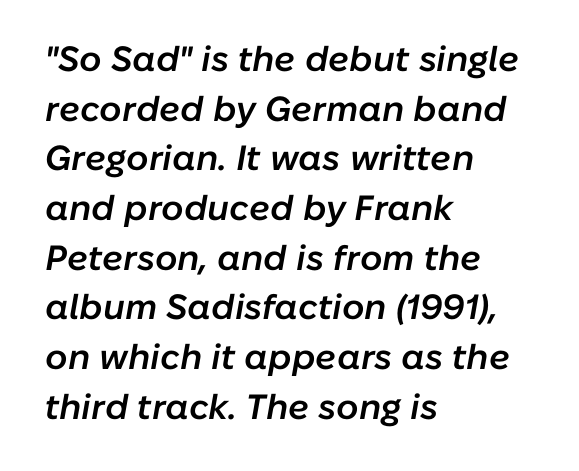
The image shows 35 px semibold type, italic (leaning right); set left-aligned, normal line spacing (1.42x), normal letter spacing, not underlined; low stroke contrast and a medium x-height.
